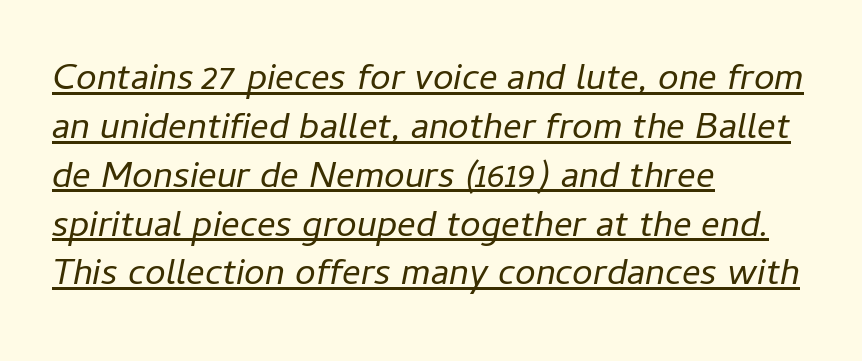
Q: Is the text bold? A: No.
Q: Is the text italic (slanted)? A: Yes, it leans right by about 11 degrees.
Q: Is the text underlined? A: Yes.
Q: How is the paragraph aligned? A: Left-aligned.
Q: Is the spacing between letters normal or unusually wide? A: Normal.
Q: Is the spacing between lines tight, normal or loose? A: Normal.
Q: Width (condensed, normal, or wide)? A: Normal.
Q: Stroke contrast? A: Low.
Q: x-height? A: Medium.
Q: Monospaced? A: No.
